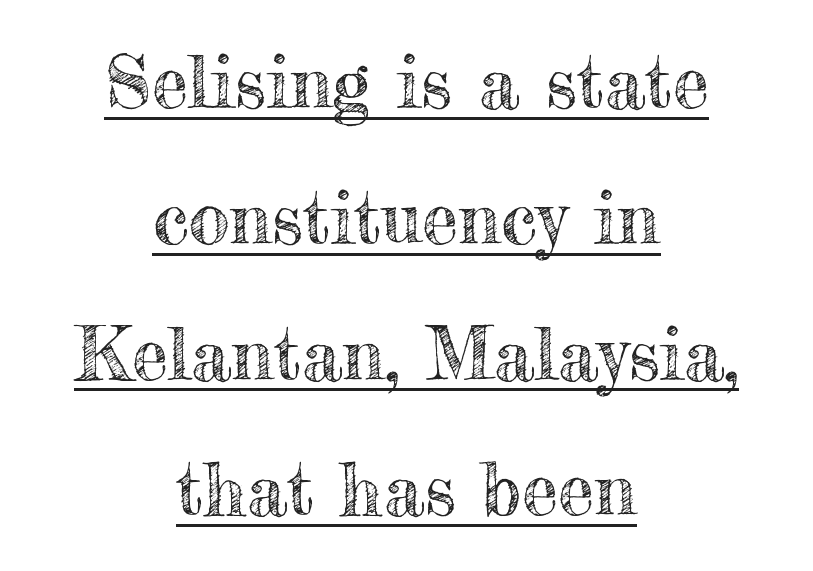
{"italic": "no", "width": "normal", "x_height": "small", "monospaced": "no", "underline": "yes", "align": "center", "line_spacing_ratio": 1.86, "letter_spacing": "normal", "letter_spacing_em": 0.0, "glyph_px": 73}
